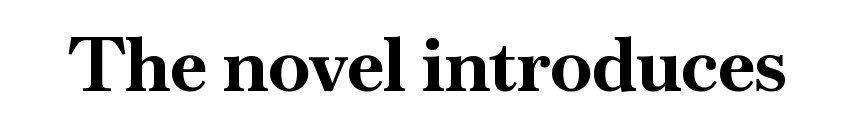
Thick stems and heavy bowls — unmistakably bold. Style check: upright. There is no visible air inserted between adjacent glyphs. Spacing verdict: proportional, widths tailored to each character.
